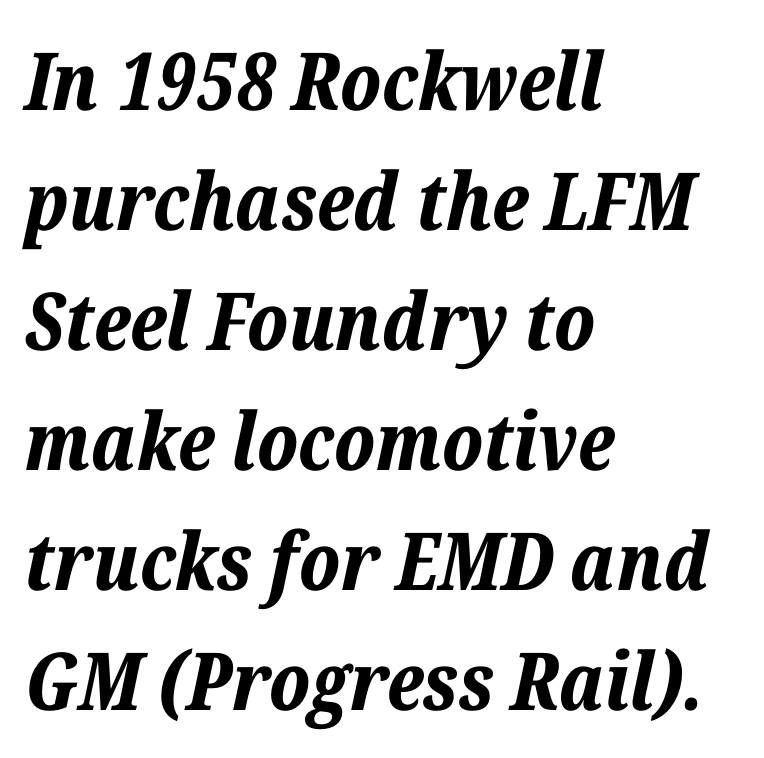
{"italic": "yes", "lean": "right", "slant_degrees": 12, "bold": "yes", "weight": "bold", "width": "normal", "stroke_contrast": "low", "x_height": "medium", "monospaced": "no", "underline": "no", "align": "left", "line_spacing": "normal", "line_spacing_ratio": 1.5, "letter_spacing": "normal", "letter_spacing_em": 0.0, "glyph_px": 80}
